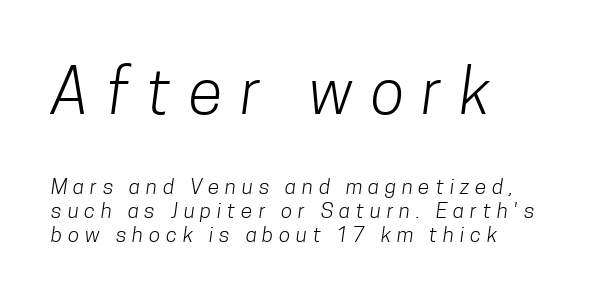
{"serif": "no", "bold": "no", "weight": "light", "width": "condensed", "stroke_contrast": "low", "x_height": "medium", "monospaced": "no", "underline": "no", "align": "left", "line_spacing": "tight", "line_spacing_ratio": 1.14, "letter_spacing": "wide", "letter_spacing_em": 0.28, "larger_block": "first", "size_ratio": 3.0, "glyph_px": 63}
